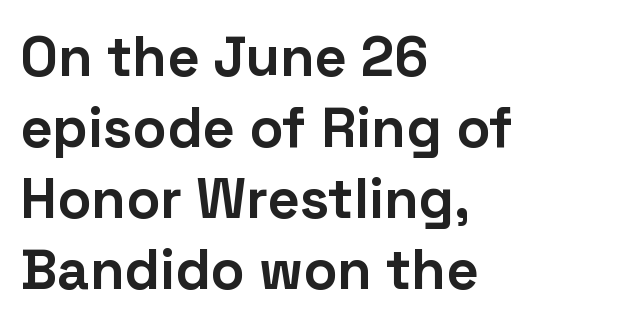
Q: Is the text bold? A: Yes.
Q: Is the text italic (slanted)? A: No, it is upright.
Q: Is the typeface a serif or a sans-serif typeface? A: Sans-serif.
Q: Is the text underlined? A: No.
Q: How is the paragraph aligned? A: Left-aligned.
Q: Is the spacing between letters normal or unusually wide? A: Normal.
Q: Is the spacing between lines tight, normal or loose? A: Normal.
Q: Width (condensed, normal, or wide)? A: Normal.
Q: Stroke contrast? A: Low.
Q: x-height? A: Medium.
Q: Monospaced? A: No.
